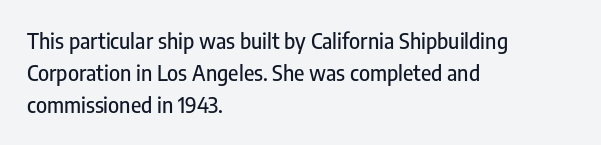
{"italic": "no", "underline": "no", "align": "left", "line_spacing": "normal", "line_spacing_ratio": 1.52, "letter_spacing": "normal", "letter_spacing_em": 0.0, "glyph_px": 21}
